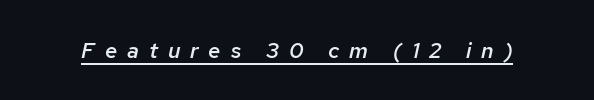
The axis of the letterforms is tilted away from vertical. Moderately thickened strokes mark this as semibold type. Honestly, the letter spacing is so wide it's the main thing you notice. Emphasis is given by a line drawn under the lettering.
